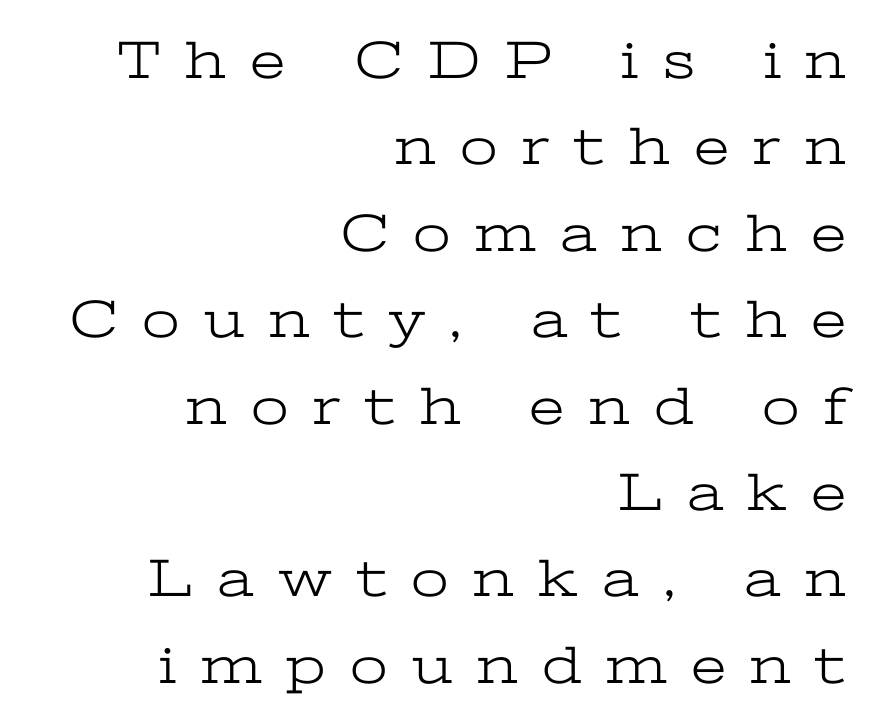
The image shows 54 px light, wide serif type, upright; set right-aligned, normal line spacing (1.6x), unusually wide letter spacing (+0.45 em), not underlined; low stroke contrast and a medium x-height.
